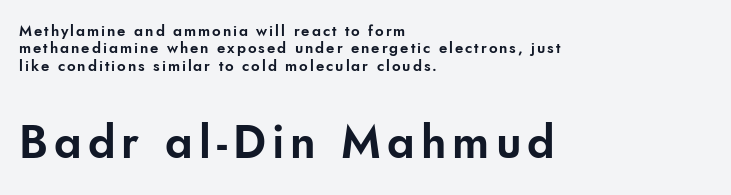
Q: Is the text italic (slanted)? A: No, it is upright.
Q: Is the typeface a serif or a sans-serif typeface? A: Sans-serif.
Q: Is the text underlined? A: No.
Q: How is the paragraph aligned? A: Left-aligned.
Q: Which block of text is set in a larger size, the first (top) or the second (bottom)? A: The second (bottom) one.
Q: Width (condensed, normal, or wide)? A: Normal.
Q: Stroke contrast? A: Low.
Q: x-height? A: Small.
Q: Monospaced? A: No.
